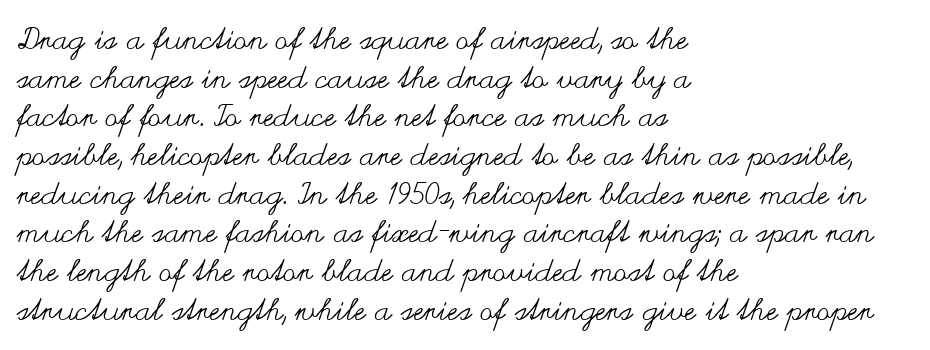
{"bold": "no", "weight": "regular", "width": "wide", "stroke_contrast": "medium", "x_height": "small", "monospaced": "no", "underline": "no", "align": "left", "line_spacing": "normal", "line_spacing_ratio": 1.29, "letter_spacing": "normal", "letter_spacing_em": 0.0, "glyph_px": 30}
